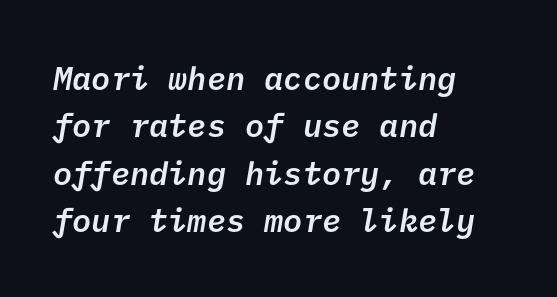
The image shows 32 px semibold sans-serif type; set left-aligned, normal line spacing (1.48x), normal letter spacing, not underlined; low stroke contrast and a medium x-height.
